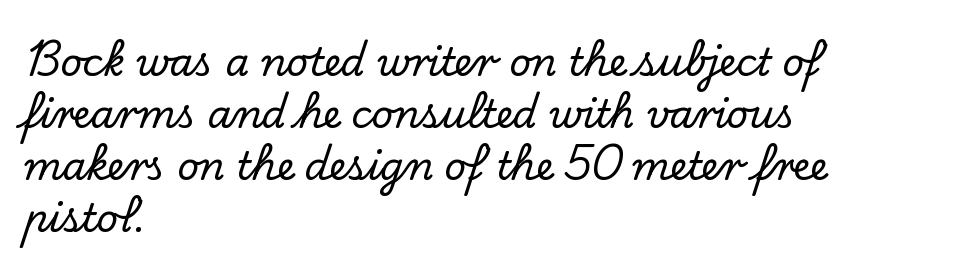
Q: Is the text italic (slanted)? A: Yes.
Q: Is the typeface a serif or a sans-serif typeface? A: Serif.
Q: Is the text underlined? A: No.
Q: How is the paragraph aligned? A: Left-aligned.
Q: Is the spacing between letters normal or unusually wide? A: Normal.
Q: Is the spacing between lines tight, normal or loose? A: Normal.
Q: Width (condensed, normal, or wide)? A: Normal.
Q: Stroke contrast? A: Low.
Q: x-height? A: Small.
Q: Monospaced? A: No.
